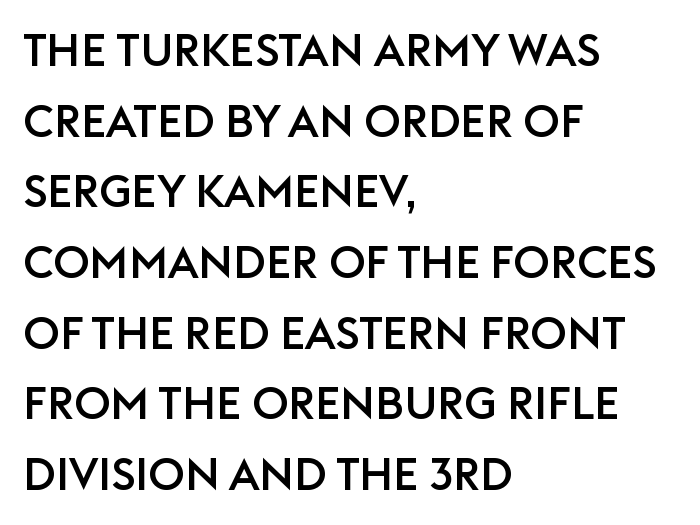
Q: Is the text italic (slanted)? A: No, it is upright.
Q: Is the typeface a serif or a sans-serif typeface? A: Sans-serif.
Q: Is the text underlined? A: No.
Q: How is the paragraph aligned? A: Left-aligned.
Q: Is the spacing between letters normal or unusually wide? A: Normal.
Q: Is the spacing between lines tight, normal or loose? A: Normal.
Q: Width (condensed, normal, or wide)? A: Normal.
Q: Stroke contrast? A: Low.
Q: x-height? A: Large.
Q: Monospaced? A: No.
